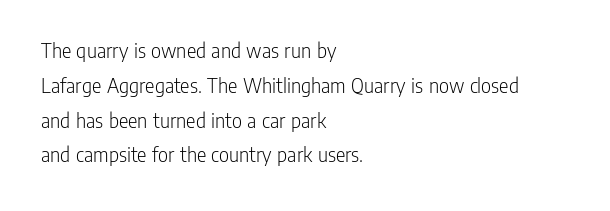
All the whitespace from short lines collects on the right. No extra tracking has been applied to these lines. Characters remain perfectly vertical along every line. The space beneath each line is pristine and unruled. Vertical stems look standard width or narrower in stroke.
